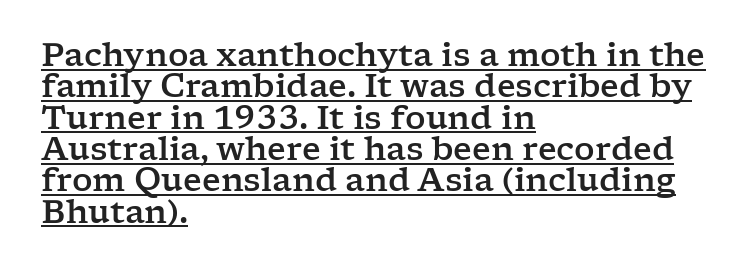
Q: Is the text italic (slanted)? A: No, it is upright.
Q: Is the typeface a serif or a sans-serif typeface? A: Serif.
Q: Is the text underlined? A: Yes.
Q: How is the paragraph aligned? A: Left-aligned.
Q: Is the spacing between letters normal or unusually wide? A: Normal.
Q: Is the spacing between lines tight, normal or loose? A: Tight.
Q: Width (condensed, normal, or wide)? A: Wide.
Q: Stroke contrast? A: Low.
Q: x-height? A: Medium.
Q: Monospaced? A: No.
